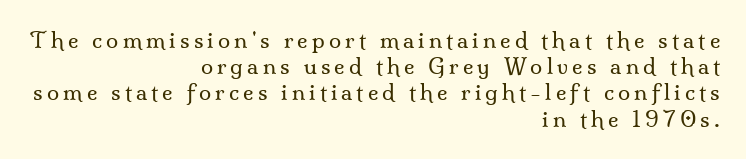
The typography opts for an upright posture over an oblique one. The foot of each line stays bare and open. On a weight scale, this lands at 450 or below. The lines are quadded right.
